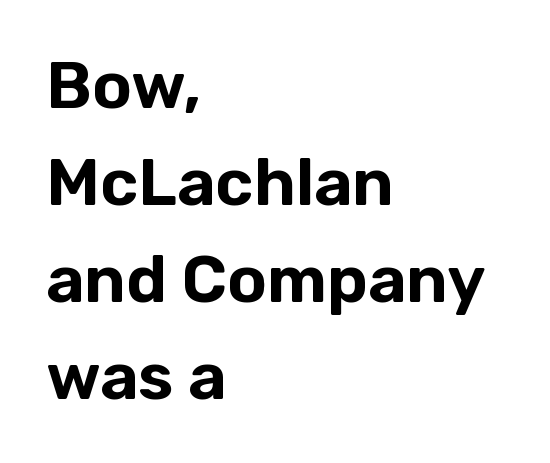
Q: Is the text italic (slanted)? A: No, it is upright.
Q: Is the typeface a serif or a sans-serif typeface? A: Sans-serif.
Q: Is the text underlined? A: No.
Q: How is the paragraph aligned? A: Left-aligned.
Q: Is the spacing between letters normal or unusually wide? A: Normal.
Q: Is the spacing between lines tight, normal or loose? A: Normal.
Q: Width (condensed, normal, or wide)? A: Normal.
Q: Stroke contrast? A: Low.
Q: x-height? A: Medium.
Q: Monospaced? A: No.
